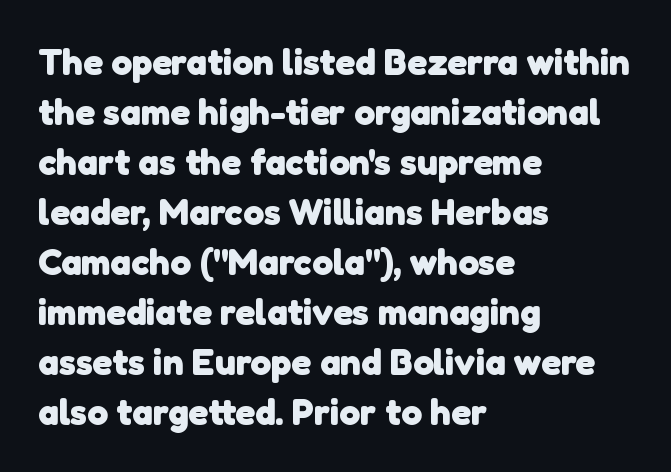
{"serif": "no", "bold": "yes", "weight": "heavy", "width": "normal", "stroke_contrast": "low", "x_height": "medium", "monospaced": "no", "underline": "no", "align": "left", "line_spacing": "normal", "line_spacing_ratio": 1.35, "letter_spacing": "normal", "letter_spacing_em": 0.0, "glyph_px": 37}
